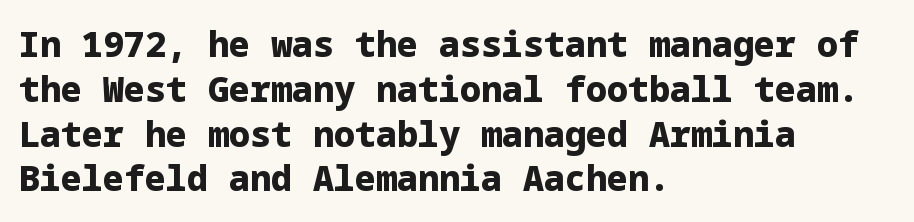
{"serif": "no", "italic": "no", "bold": "yes", "weight": "heavy", "width": "normal", "stroke_contrast": "low", "x_height": "medium", "underline": "no", "align": "left", "line_spacing": "normal", "line_spacing_ratio": 1.28, "letter_spacing": "normal", "letter_spacing_em": 0.0, "glyph_px": 35}
